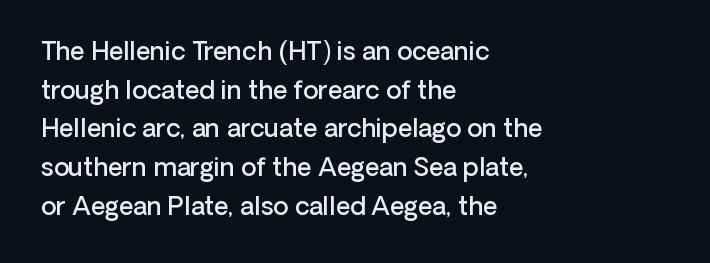
Q: Is the text bold? A: Semi-bold.
Q: Is the text italic (slanted)? A: No, it is upright.
Q: Is the text underlined? A: No.
Q: How is the paragraph aligned? A: Left-aligned.
Q: Is the spacing between letters normal or unusually wide? A: Normal.
Q: Is the spacing between lines tight, normal or loose? A: Normal.
